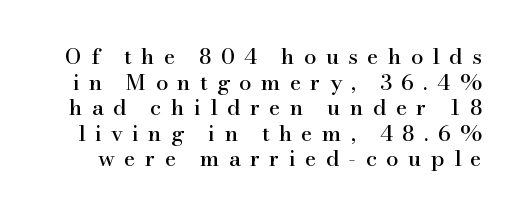
When letters stand straight like this, we call the style roman or upright. The string is rendered with underlining switched off. The letterforms stand isolated, each surrounded by extra space.
